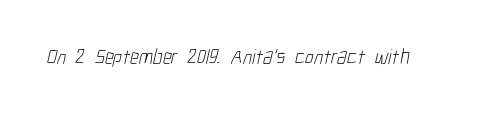
The image shows 21 px text type; set normal letter spacing, not underlined.
